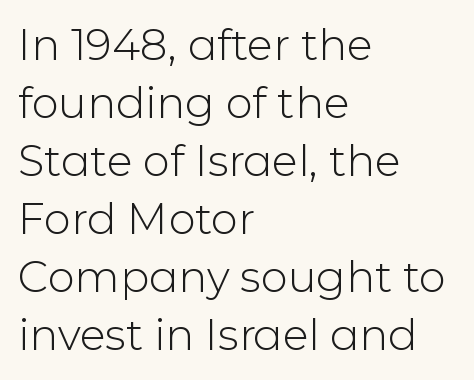
Q: Is the text bold? A: No.
Q: Is the text italic (slanted)? A: No, it is upright.
Q: Is the typeface a serif or a sans-serif typeface? A: Sans-serif.
Q: Is the text underlined? A: No.
Q: How is the paragraph aligned? A: Left-aligned.
Q: Is the spacing between letters normal or unusually wide? A: Normal.
Q: Is the spacing between lines tight, normal or loose? A: Normal.
Q: Width (condensed, normal, or wide)? A: Normal.
Q: Stroke contrast? A: Low.
Q: x-height? A: Medium.
Q: Monospaced? A: No.
